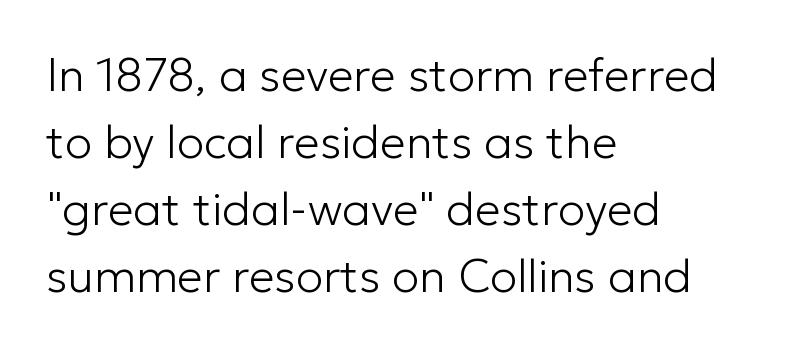
{"serif": "no", "italic": "no", "bold": "no", "weight": "light", "width": "normal", "stroke_contrast": "low", "x_height": "medium", "monospaced": "no", "underline": "no", "align": "left", "line_spacing": "normal", "line_spacing_ratio": 1.46, "letter_spacing": "normal", "letter_spacing_em": 0.0, "glyph_px": 46}
